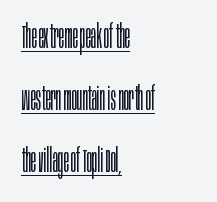
{"serif": "no", "italic": "no", "bold": "no", "weight": "light", "width": "condensed", "stroke_contrast": "low", "x_height": "large", "monospaced": "no", "underline": "yes", "align": "left", "line_spacing_ratio": 1.88, "letter_spacing": "normal", "letter_spacing_em": 0.0, "glyph_px": 33}
